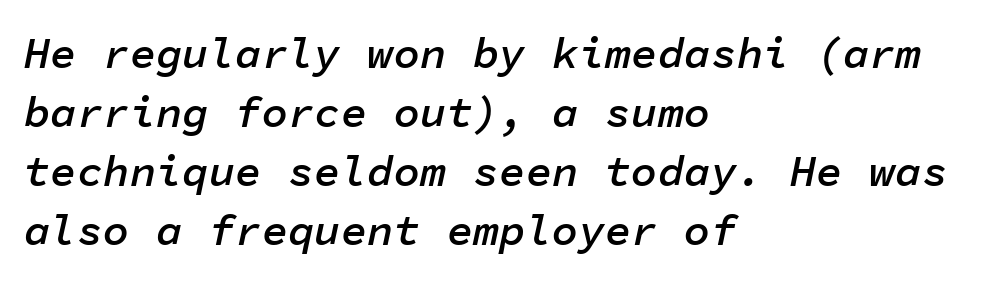
Clear beneath every line of the passage. The ragged edge is on the right, which tells us the setting is flush left. The passage shown is typed in a monospace face where columns stay perfectly aligned. This sample uses an oblique cut, with every glyph tilted off the vertical. Leading matches the norm, producing a regular column. Compared with an ordinary text face, these strokes are moderately heavier — a semibold.
